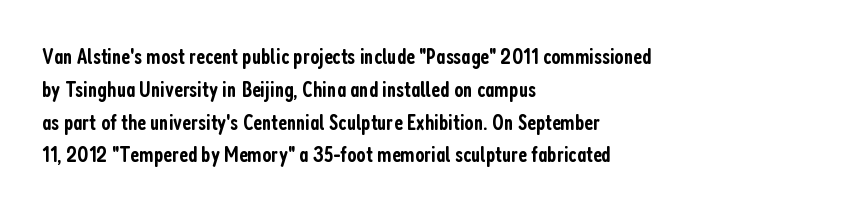
The image shows 22 px text type, upright; set left-aligned, normal line spacing (1.49x), normal letter spacing, not underlined.
